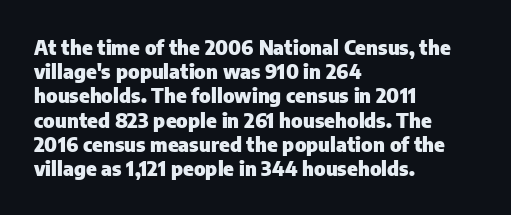
Descenders hang freely into open space. The paragraph has a hard left edge and a soft right edge. It's the straight-up-and-down kind of type. Observe the ordinary spacing: letters are neighbours, not strangers. Weight check: bold — yes, fully.
